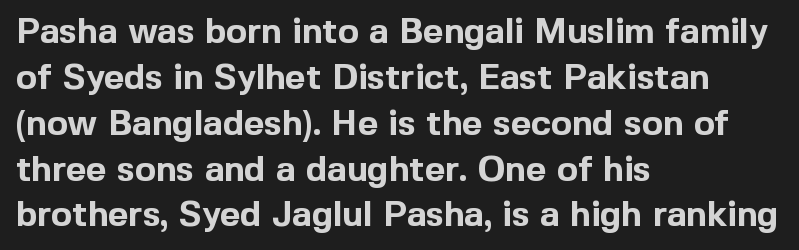
The image shows 35 px bold sans-serif type, upright; set left-aligned, normal line spacing (1.31x), normal letter spacing, not underlined; a medium x-height.
